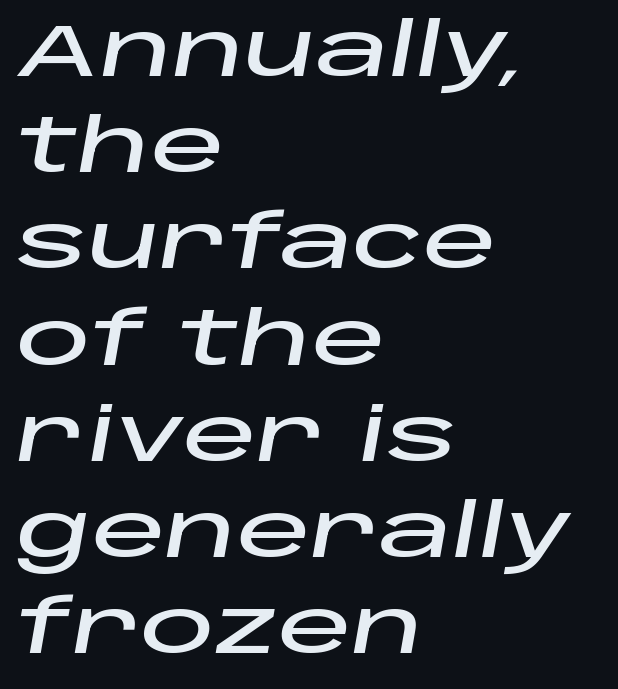
Q: Is the text italic (slanted)? A: Yes, it leans right by about 10 degrees.
Q: Is the text underlined? A: No.
Q: How is the paragraph aligned? A: Left-aligned.
Q: Is the spacing between letters normal or unusually wide? A: Normal.
Q: Is the spacing between lines tight, normal or loose? A: Normal.
Q: Width (condensed, normal, or wide)? A: Wide.
Q: Stroke contrast? A: Low.
Q: x-height? A: Large.
Q: Monospaced? A: No.
